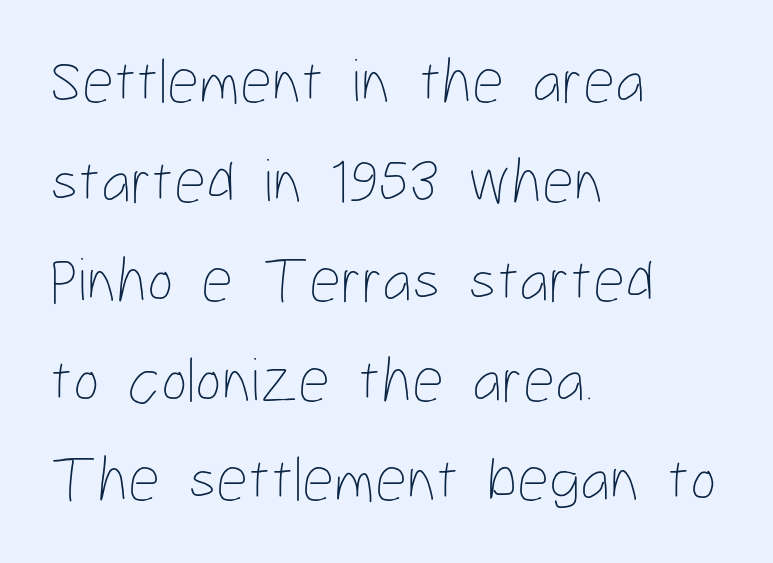
Posture: upright roman. This block has exactly the height ordinary leading produces. Counters stay open thanks to moderate or lighter strokes. A classic flush-left, rag-right setting is used for this passage.
